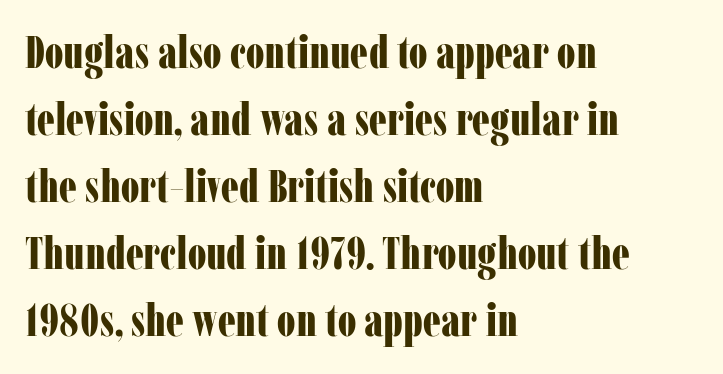
Glyph-to-glyph distance matches everyday printed text. The font family rendered here belongs to the serif group. The baseline area is clear. Looks like regular typesetting: each glyph gets only the width it needs. Layout note: lines flush left. Notice how the stems are strictly vertical — no italics here.
